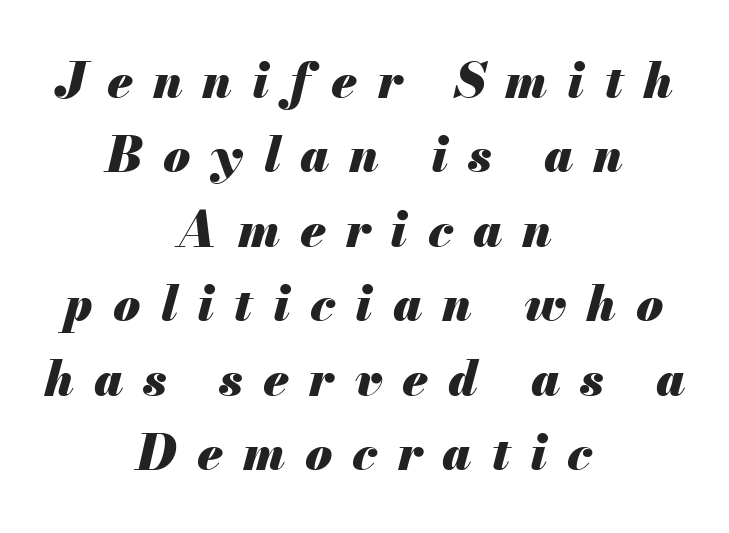
Emphasis by weight is at full strength: bold. Spacing verdict: proportional, widths tailored to each character. Which margin do the lines hug? Neither — every line sits in the middle. An italicized treatment has been applied to the whole sample. Letter spacing: wide.
